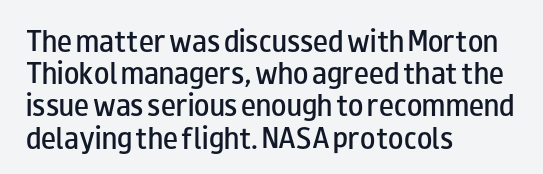
{"italic": "no", "bold": "semi", "underline": "no", "align": "left", "line_spacing": "normal", "line_spacing_ratio": 1.29, "letter_spacing": "normal", "letter_spacing_em": 0.0, "glyph_px": 25}
